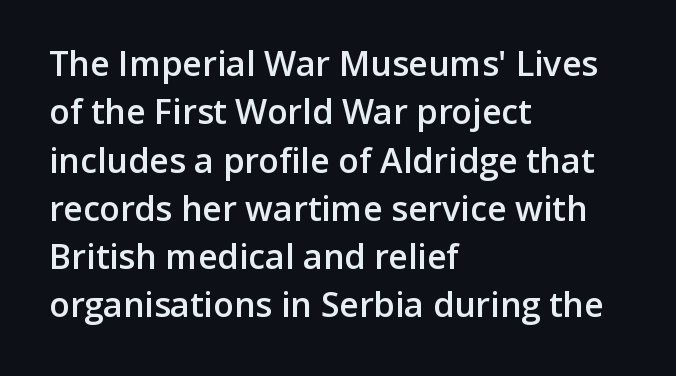
The image shows 34 px semibold sans-serif type, upright; set left-aligned, normal line spacing (1.42x), normal letter spacing, not underlined; low stroke contrast and a medium x-height.
